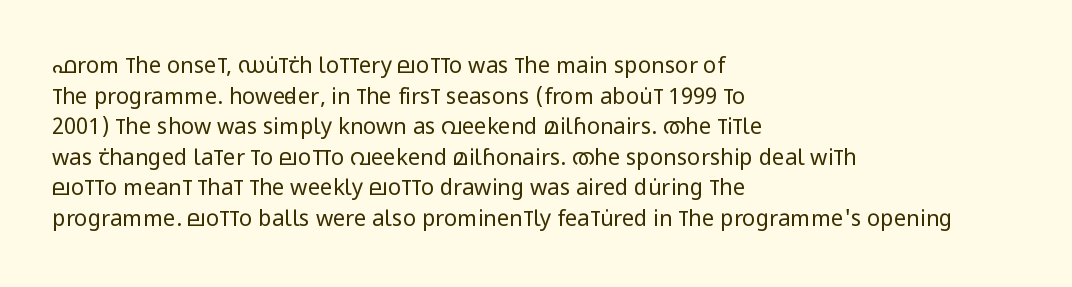
Q: Is the text bold? A: No.
Q: Is the text italic (slanted)? A: No, it is upright.
Q: Is the text underlined? A: No.
Q: How is the paragraph aligned? A: Left-aligned.
Q: Is the spacing between letters normal or unusually wide? A: Normal.
Q: Is the spacing between lines tight, normal or loose? A: Normal.
